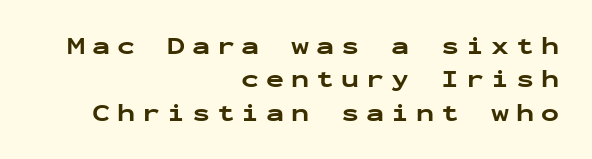
Quick note: interline space is typical. Underlining? Definitely not there. Notice how the stems are strictly vertical — no italics here. A dark, heavy texture on the line: the type is bold.
